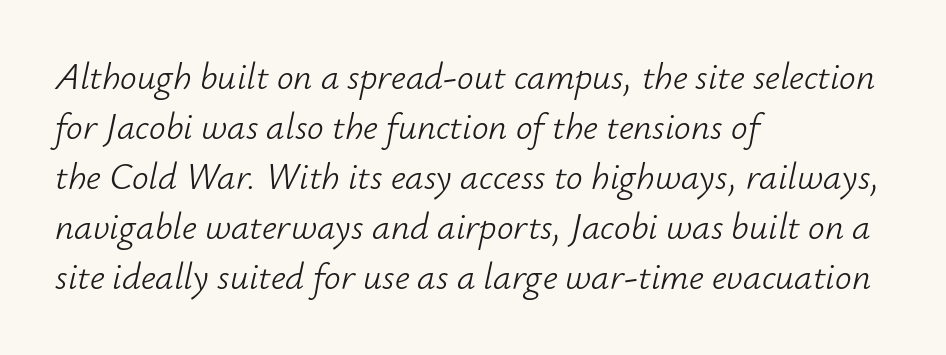
{"italic": "yes", "lean": "right", "slant_degrees": 12, "bold": "no", "weight": "light", "width": "normal", "stroke_contrast": "low", "x_height": "small", "monospaced": "no", "underline": "no", "align": "left", "line_spacing": "normal", "line_spacing_ratio": 1.35, "letter_spacing": "normal", "letter_spacing_em": 0.0, "glyph_px": 37}
